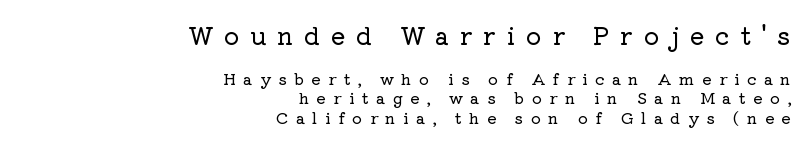
The image shows 24 px text type, upright; set right-aligned, line spacing 1.23x, unusually wide letter spacing (+0.45 em), not underlined; the first (top) block is 1.5x larger.
